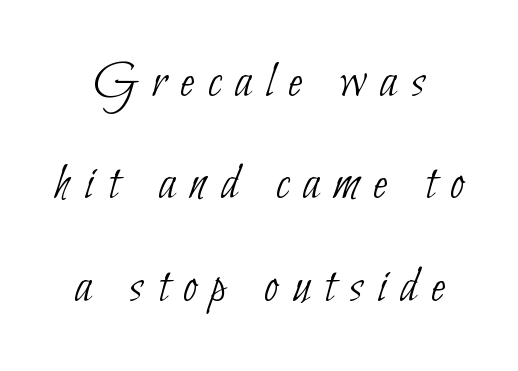
{"serif": "no", "bold": "no", "weight": "thin", "width": "condensed", "stroke_contrast": "low", "x_height": "small", "monospaced": "no", "underline": "no", "line_spacing": "loose", "line_spacing_ratio": 1.97, "letter_spacing": "wide", "letter_spacing_em": 0.27, "glyph_px": 52}
